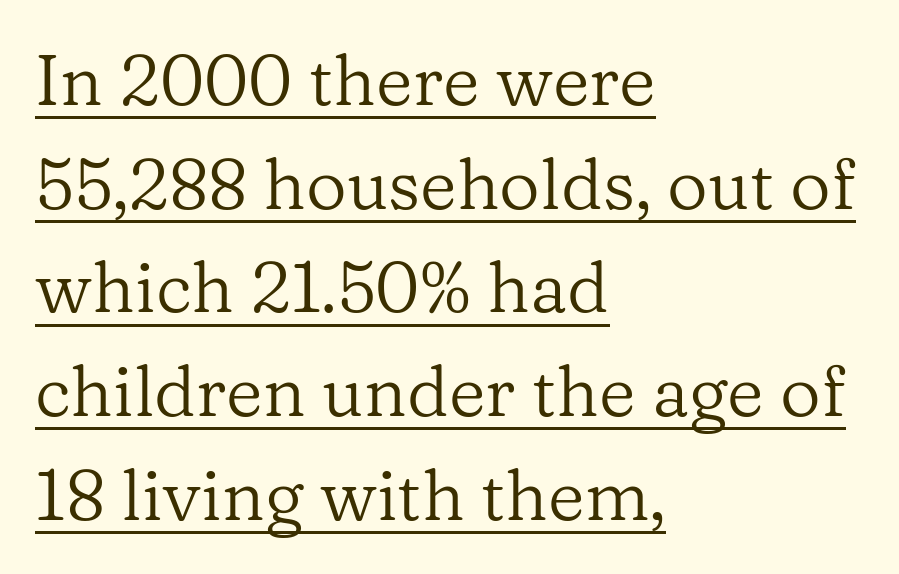
{"serif": "yes", "italic": "no", "bold": "no", "weight": "regular", "width": "normal", "stroke_contrast": "low", "x_height": "medium", "monospaced": "no", "underline": "yes", "align": "left", "line_spacing": "normal", "line_spacing_ratio": 1.46, "letter_spacing": "normal", "letter_spacing_em": 0.0, "glyph_px": 71}
